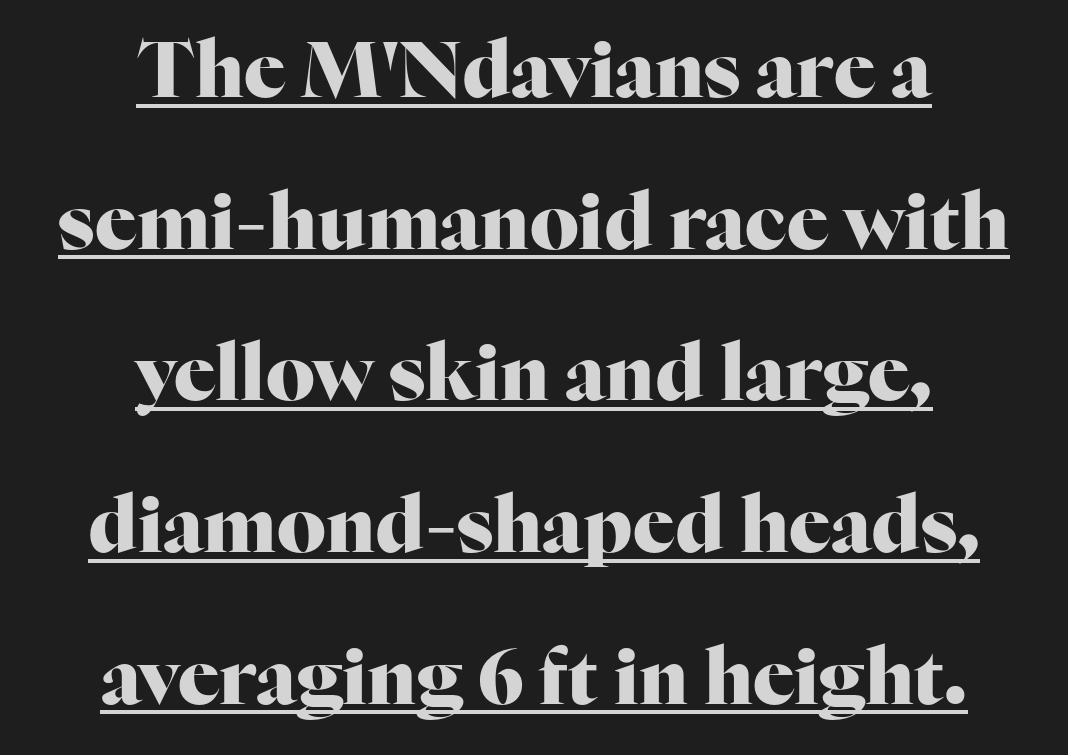
The text block is weighted toward neither margin, spreading evenly from the middle. Unlike a clean sans, this face finishes its strokes with serifs. Reading down the column, the eye jumps a long way to each next line. This rendering leaves character spacing at its baseline value.
